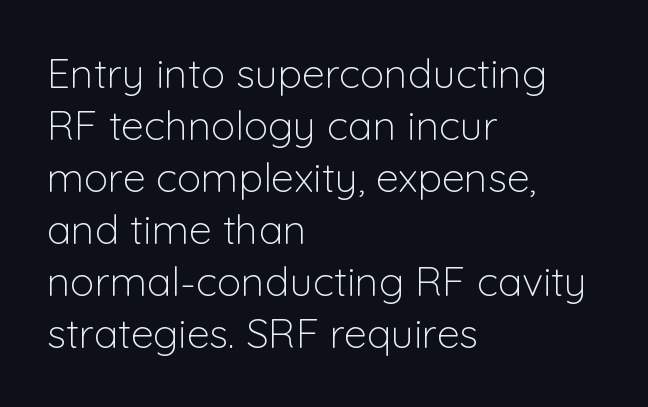
A light-to-regular cut is what we see here. Regular leading. Notice how the stems are strictly vertical — no italics here. This rendering leaves character spacing at its baseline value. Lines of text with bare space underneath. The passage shown is typeset with a sans-serif family.
